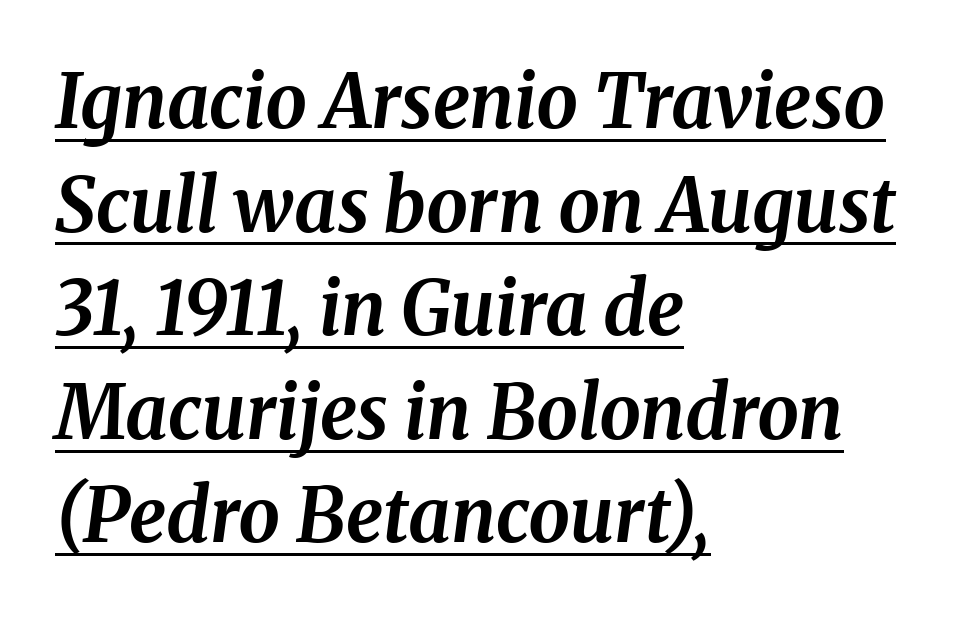
Q: Is the text bold? A: Yes.
Q: Is the text italic (slanted)? A: Yes, it leans right by about 8 degrees.
Q: Is the text underlined? A: Yes.
Q: How is the paragraph aligned? A: Left-aligned.
Q: Is the spacing between letters normal or unusually wide? A: Normal.
Q: Is the spacing between lines tight, normal or loose? A: Normal.
Q: Width (condensed, normal, or wide)? A: Normal.
Q: Stroke contrast? A: Medium.
Q: x-height? A: Medium.
Q: Monospaced? A: No.
